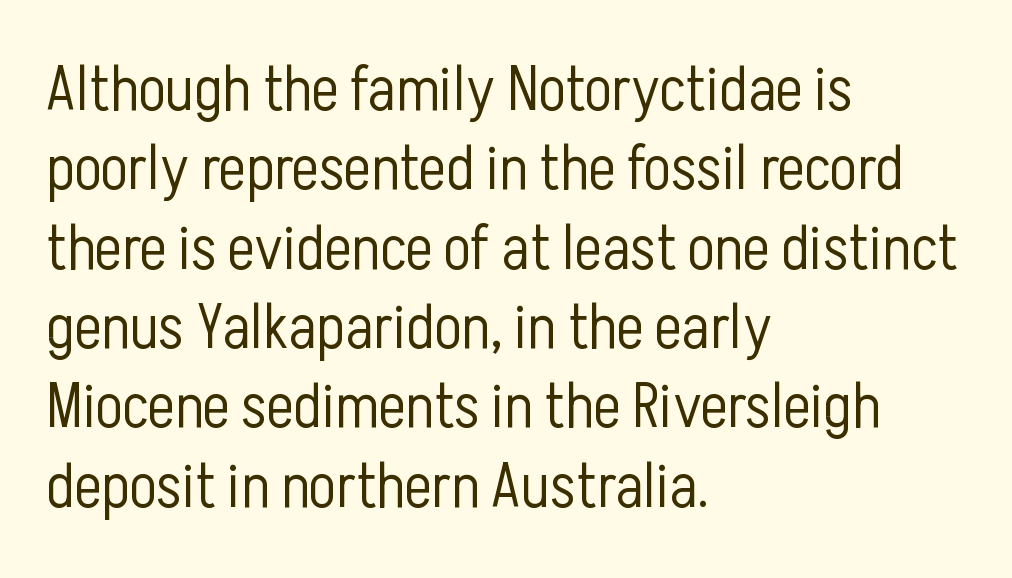
{"serif": "no", "italic": "no", "bold": "no", "weight": "light", "width": "condensed", "stroke_contrast": "low", "x_height": "medium", "monospaced": "no", "underline": "no", "align": "left", "line_spacing_ratio": 1.24, "letter_spacing": "normal", "letter_spacing_em": 0.0, "glyph_px": 64}
